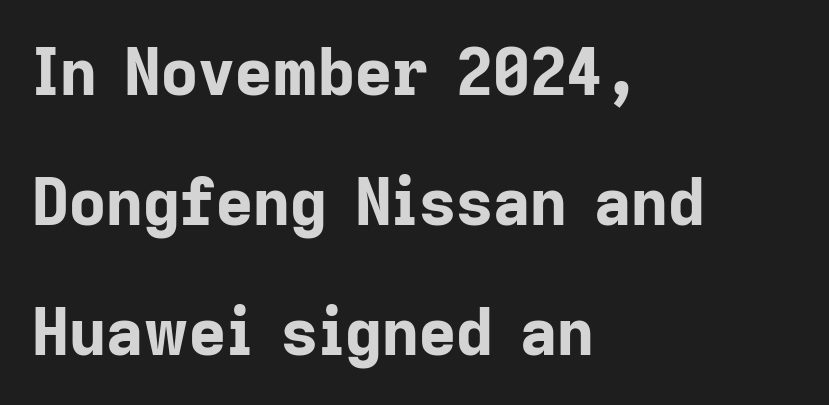
The image shows 64 px bold sans-serif type, upright; set left-aligned, loose line spacing (2.03x), normal letter spacing, not underlined; low stroke contrast and a medium x-height.
